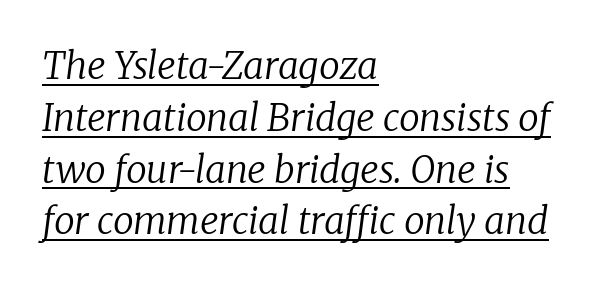
The image shows 37 px regular-weight serif type, italic (leaning right); set left-aligned, normal line spacing (1.4x), normal letter spacing, underlined; low stroke contrast and a medium x-height.
